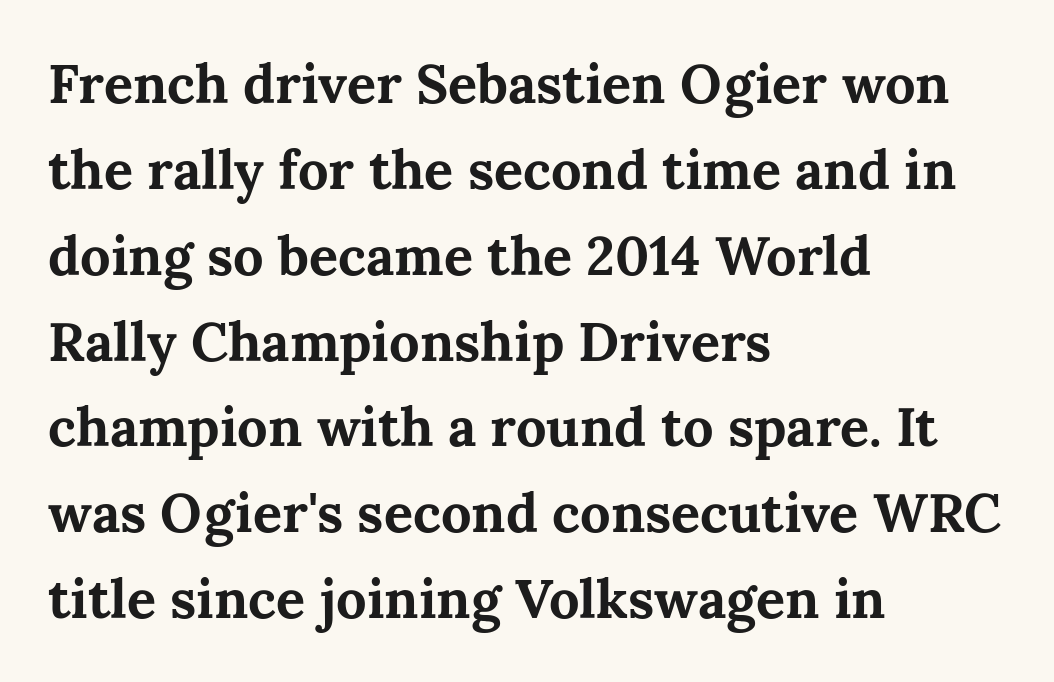
The image shows 54 px bold serif type, upright; set left-aligned, normal line spacing (1.59x), normal letter spacing, not underlined; medium stroke contrast and a medium x-height.
